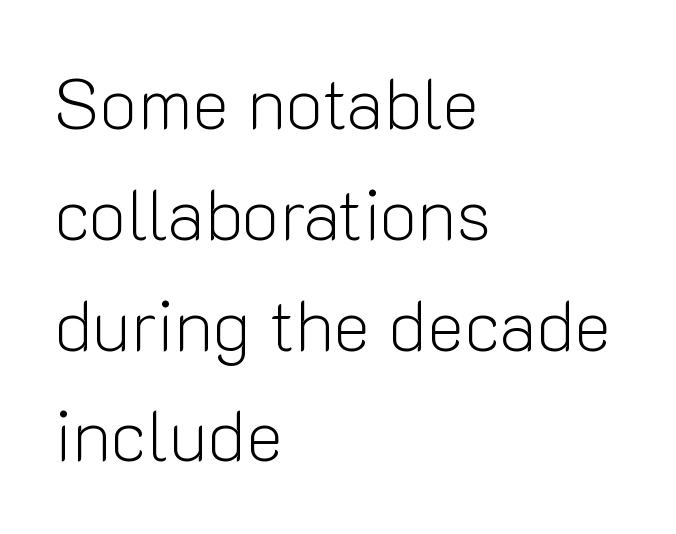
The face used here is a sans, in the tradition of grotesques and geometrics. In terms of letterspacing, this is plain default setting. Spacing verdict: proportional, widths tailored to each character. These lines stack with their left ends in a neat column. Nobody drew a line under any word here. The letters stand upright; this is a roman face.
